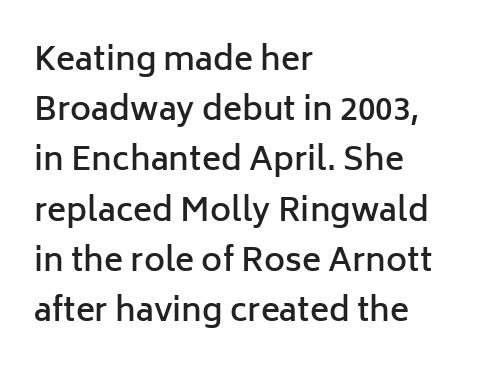
The lettering stays uniformly vertical, giving the passage a roman look. This rendering leaves character spacing at its baseline value. Just letters on the line, the space beneath them empty. Semibold letterforms, between regular and bold. Note: no serifs on the glyphs.
